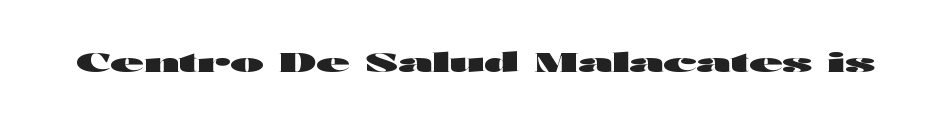
What stands out about the letter spacing? Nothing — it is the standard amount. No italicization has been applied; the sample stays upright. The gap between lines stays unmarked. Thick stems and heavy bowls — unmistakably bold.
